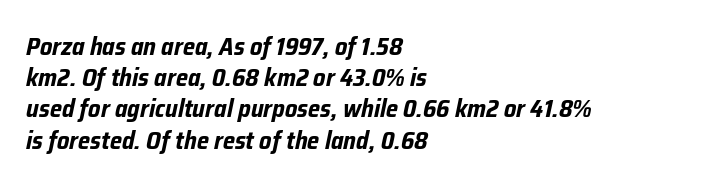
{"italic": "yes", "lean": "right", "slant_degrees": 12, "bold": "yes", "underline": "no", "align": "left", "line_spacing": "normal", "line_spacing_ratio": 1.25, "letter_spacing": "normal", "letter_spacing_em": 0.0, "glyph_px": 25}
